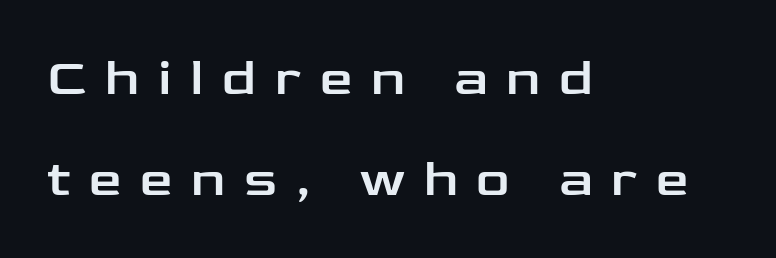
{"serif": "no", "italic": "no", "width": "wide", "stroke_contrast": "low", "x_height": "medium", "monospaced": "no", "underline": "no", "align": "left", "line_spacing": "loose", "line_spacing_ratio": 1.94, "letter_spacing": "wide", "letter_spacing_em": 0.36, "glyph_px": 52}
